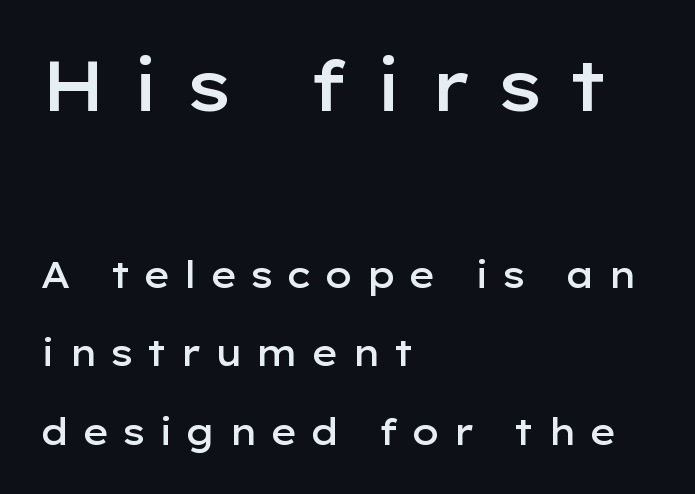
Q: Is the text bold? A: Semi-bold.
Q: Is the text italic (slanted)? A: No, it is upright.
Q: Is the typeface a serif or a sans-serif typeface? A: Sans-serif.
Q: Is the text underlined? A: No.
Q: How is the paragraph aligned? A: Left-aligned.
Q: Is the spacing between letters normal or unusually wide? A: Unusually wide.
Q: Is the spacing between lines tight, normal or loose? A: Loose.
Q: Which block of text is set in a larger size, the first (top) or the second (bottom)? A: The first (top) one.
Q: Width (condensed, normal, or wide)? A: Wide.
Q: Stroke contrast? A: Low.
Q: x-height? A: Medium.
Q: Monospaced? A: No.
